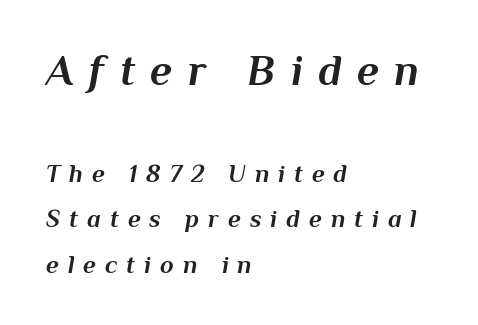
The image shows 43 px bold type, italic (leaning right); set left-aligned, line spacing 1.82x, unusually wide letter spacing (+0.36 em), not underlined; the first (top) block is 1.72x larger; medium stroke contrast and a medium x-height.
